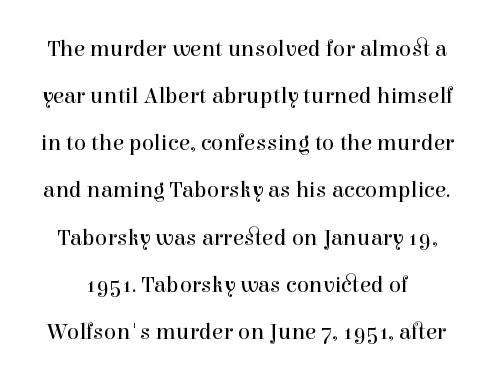
The font is comparable to plain body text, perhaps lighter. The baseline area is clear. These lines were composed using upright roman letters. There is no visible air inserted between adjacent glyphs. The designer dialed line spacing up above the default.
